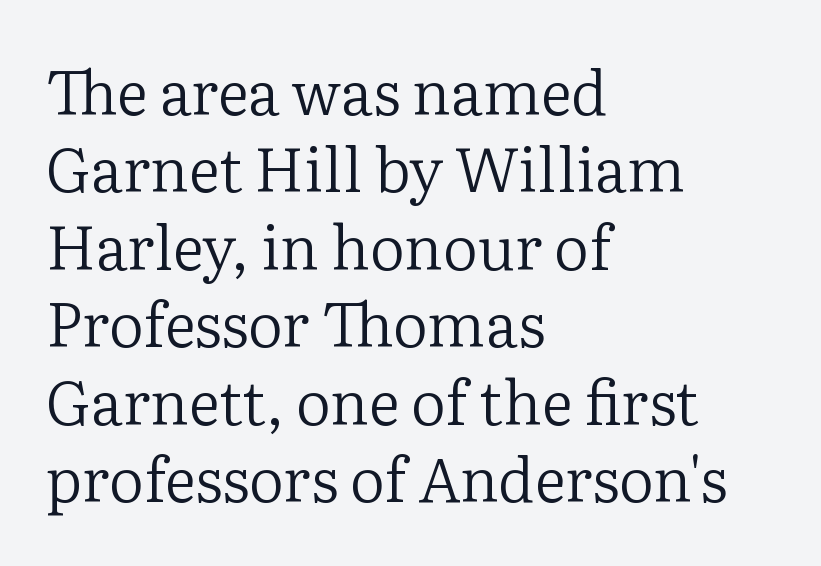
Q: Is the text bold? A: No.
Q: Is the text italic (slanted)? A: No, it is upright.
Q: Is the typeface a serif or a sans-serif typeface? A: Serif.
Q: Is the text underlined? A: No.
Q: How is the paragraph aligned? A: Left-aligned.
Q: Is the spacing between letters normal or unusually wide? A: Normal.
Q: Is the spacing between lines tight, normal or loose? A: Normal.
Q: Width (condensed, normal, or wide)? A: Normal.
Q: Stroke contrast? A: Low.
Q: x-height? A: Medium.
Q: Monospaced? A: No.
